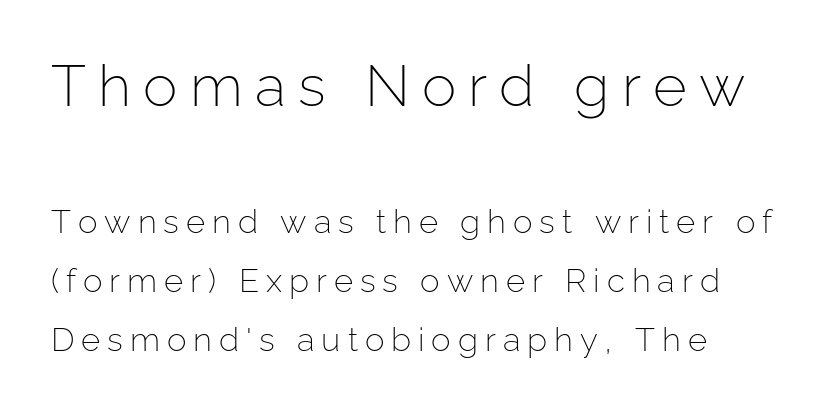
The face used here is proportionally spaced, like ordinary book or web type. The letters are spread apart with noticeably loose tracking. The specimen omits any rule beneath the text block's lines. The composition opens big and finishes small. The typesetting does not lean heavy: it is not bold. The characters display no serif detailing; their extremities are plain.
